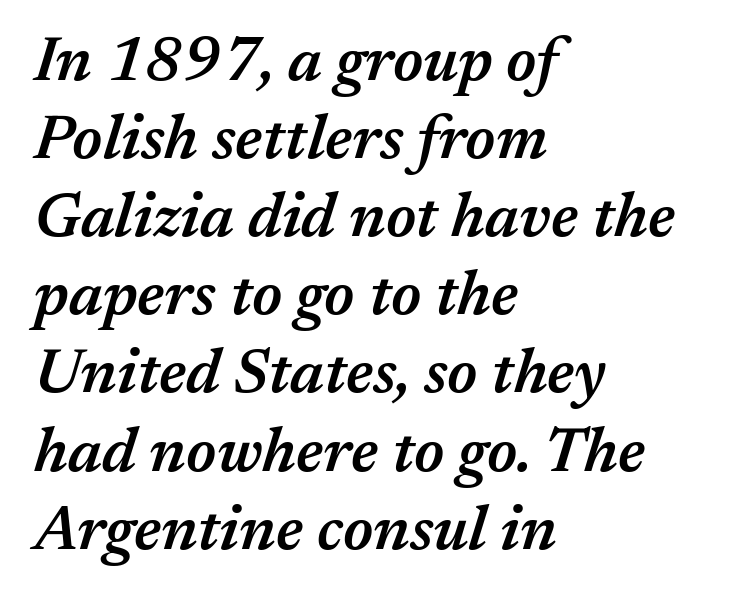
The image shows 62 px semibold type, italic (leaning right); set left-aligned, normal line spacing (1.26x), normal letter spacing, not underlined; medium stroke contrast and a medium x-height.
